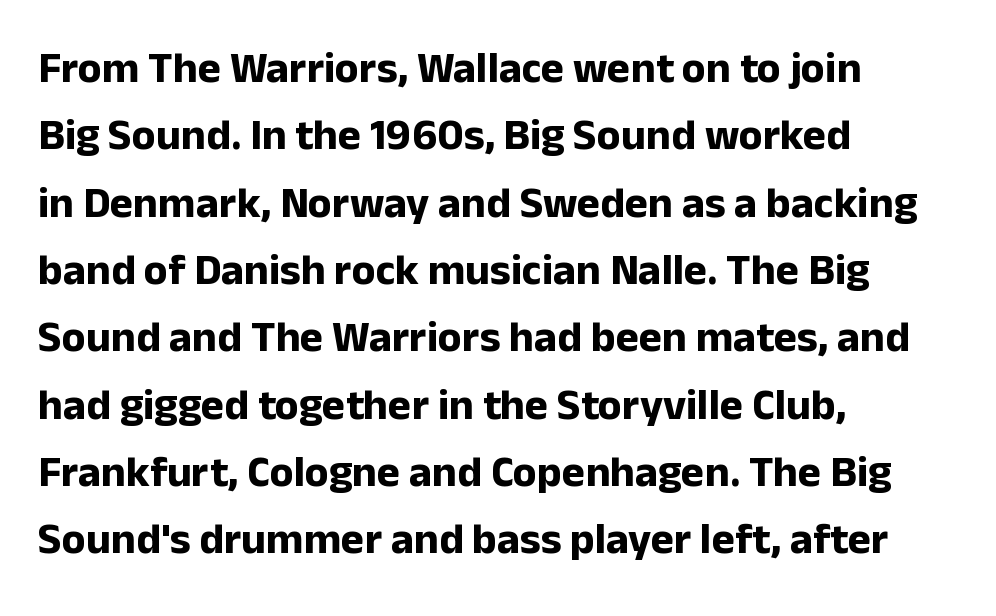
Q: Is the text bold? A: Yes.
Q: Is the text italic (slanted)? A: No, it is upright.
Q: Is the typeface a serif or a sans-serif typeface? A: Sans-serif.
Q: Is the text underlined? A: No.
Q: How is the paragraph aligned? A: Left-aligned.
Q: Is the spacing between letters normal or unusually wide? A: Normal.
Q: Is the spacing between lines tight, normal or loose? A: Normal.
Q: Width (condensed, normal, or wide)? A: Normal.
Q: Stroke contrast? A: Low.
Q: x-height? A: Medium.
Q: Monospaced? A: No.
